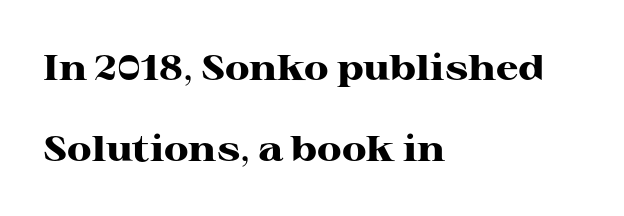
Q: Is the text bold? A: Yes.
Q: Is the text italic (slanted)? A: No, it is upright.
Q: Is the typeface a serif or a sans-serif typeface? A: Serif.
Q: Is the text underlined? A: No.
Q: How is the paragraph aligned? A: Left-aligned.
Q: Is the spacing between letters normal or unusually wide? A: Normal.
Q: Is the spacing between lines tight, normal or loose? A: Loose.
Q: Width (condensed, normal, or wide)? A: Wide.
Q: Stroke contrast? A: High.
Q: x-height? A: Medium.
Q: Monospaced? A: No.
